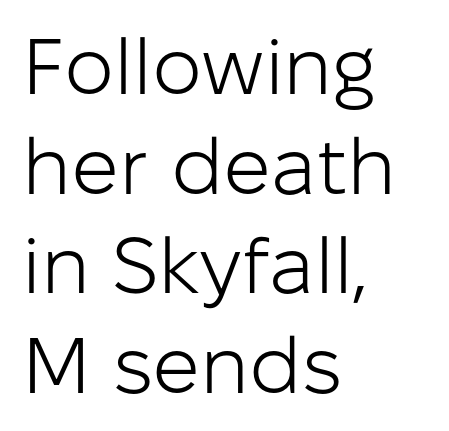
Q: Is the text bold? A: No.
Q: Is the text italic (slanted)? A: No, it is upright.
Q: Is the typeface a serif or a sans-serif typeface? A: Sans-serif.
Q: Is the text underlined? A: No.
Q: How is the paragraph aligned? A: Left-aligned.
Q: Is the spacing between letters normal or unusually wide? A: Normal.
Q: Is the spacing between lines tight, normal or loose? A: Normal.
Q: Width (condensed, normal, or wide)? A: Normal.
Q: Stroke contrast? A: Low.
Q: x-height? A: Medium.
Q: Monospaced? A: No.
